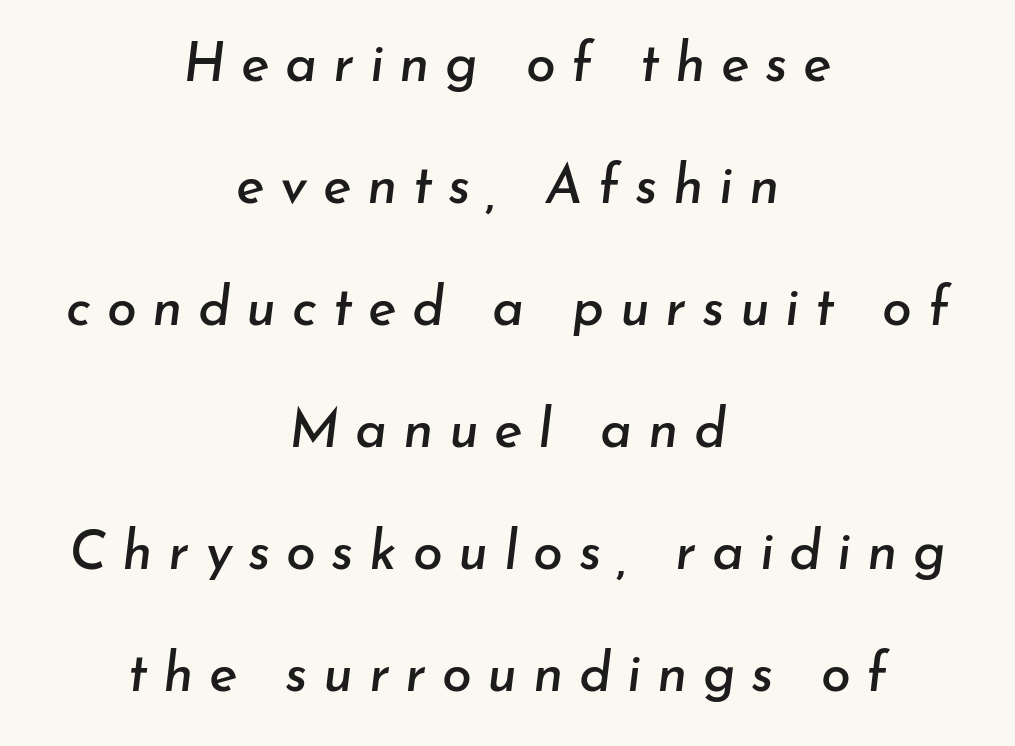
The image shows 54 px text type, italic (leaning right); set centered, loose line spacing (2.26x), unusually wide letter spacing (+0.29 em), not underlined; low stroke contrast and a small x-height.
